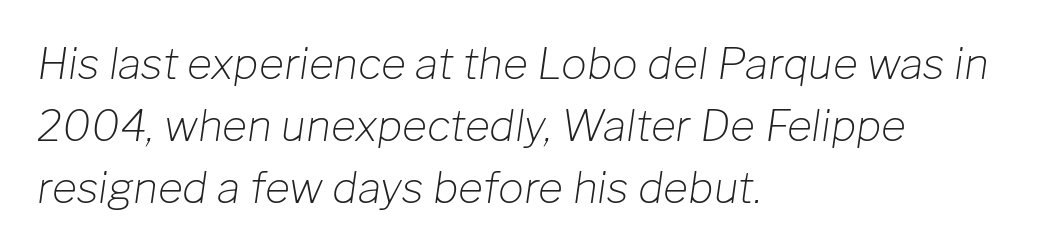
The image shows 43 px light type, italic (leaning right); set left-aligned, normal line spacing (1.44x), normal letter spacing, not underlined; low stroke contrast and a medium x-height.
